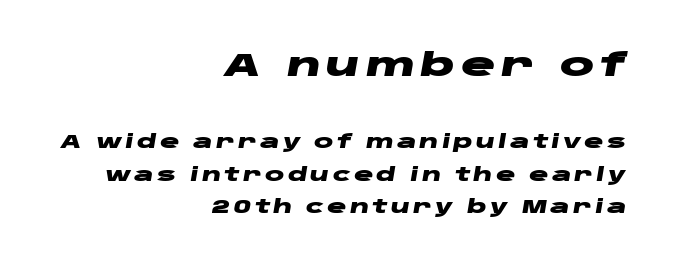
{"italic": "yes", "lean": "right", "slant_degrees": 10, "bold": "yes", "weight": "heavy", "width": "wide", "stroke_contrast": "low", "x_height": "large", "monospaced": "no", "underline": "no", "align": "right", "line_spacing_ratio": 1.8, "larger_block": "first", "size_ratio": 1.78, "glyph_px": 32}
